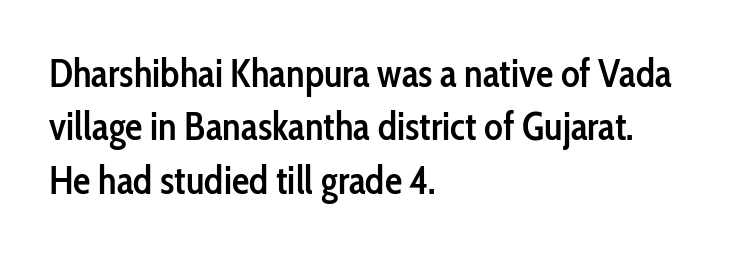
The image shows 39 px semibold, condensed sans-serif type, upright; set left-aligned, normal line spacing (1.37x), normal letter spacing, not underlined; low stroke contrast and a medium x-height.
